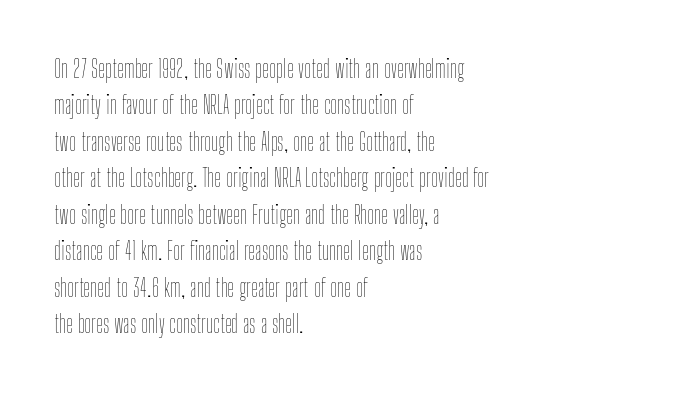
The foot of each line stays bare and open. These lines stack with their left ends in a neat column. Italic: no, the glyphs are upright roman. These lines sit exactly where default settings would place them.
